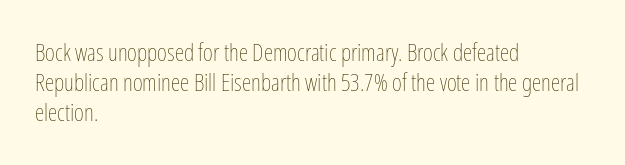
{"italic": "no", "bold": "no", "underline": "no", "align": "left", "line_spacing": "normal", "line_spacing_ratio": 1.26, "letter_spacing": "normal", "letter_spacing_em": 0.0, "glyph_px": 24}
